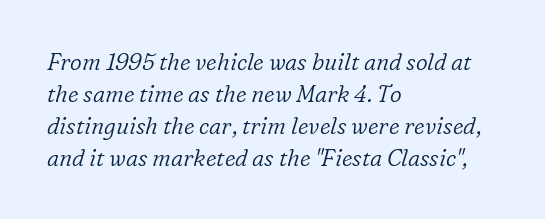
{"italic": "yes", "lean": "right", "slant_degrees": 16, "bold": "no", "underline": "no", "align": "left", "line_spacing": "normal", "line_spacing_ratio": 1.39, "letter_spacing": "normal", "letter_spacing_em": 0.0, "glyph_px": 23}
